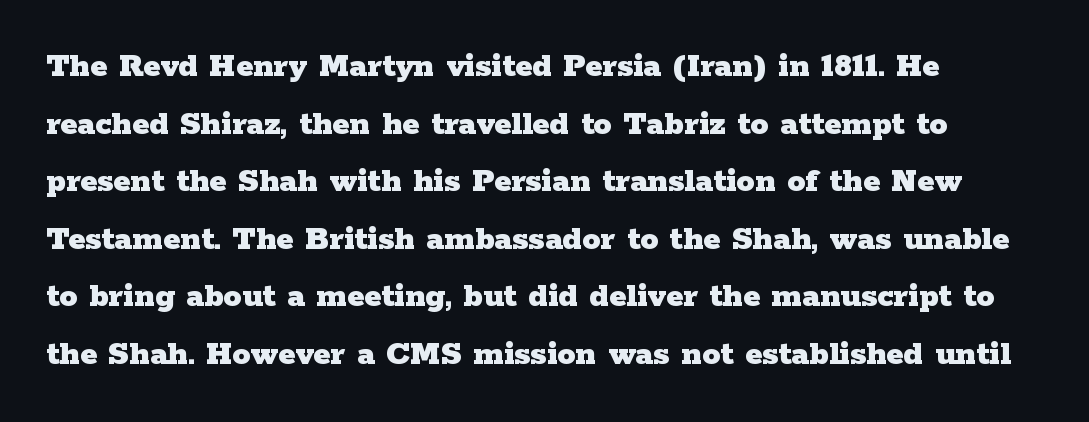
These words are printed bold, with thick strokes throughout. Is there much room between lines? A standard amount, neither cramped nor airy. This rendering uses left alignment, leaving the right contour irregular. This rendering leaves character spacing at its baseline value.
